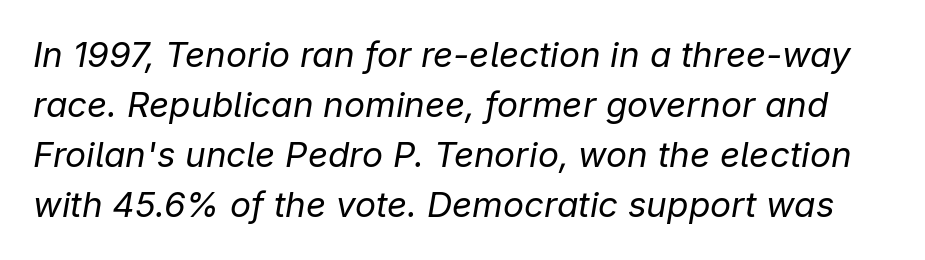
The image shows 35 px regular-weight type, italic (leaning right); set normal line spacing (1.43x), normal letter spacing, not underlined; low stroke contrast and a medium x-height.
